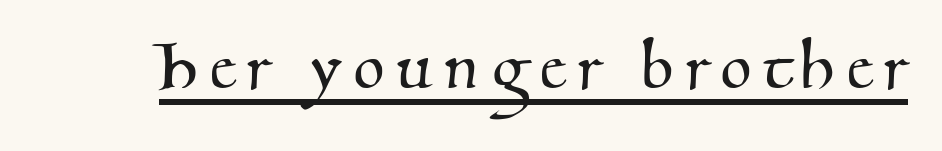
Q: Is the typeface a serif or a sans-serif typeface? A: Serif.
Q: Is the text underlined? A: Yes.
Q: Width (condensed, normal, or wide)? A: Normal.
Q: Stroke contrast? A: Medium.
Q: x-height? A: Small.
Q: Monospaced? A: No.
